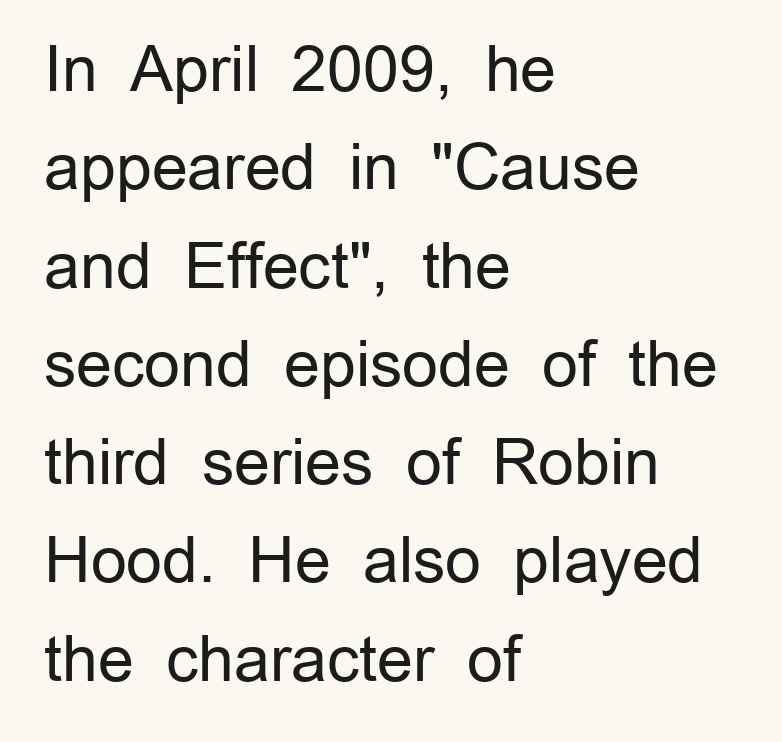
{"serif": "no", "italic": "no", "bold": "no", "weight": "regular", "width": "normal", "stroke_contrast": "low", "x_height": "medium", "monospaced": "no", "underline": "no", "align": "left", "line_spacing": "normal", "line_spacing_ratio": 1.56, "letter_spacing": "normal", "letter_spacing_em": 0.0, "glyph_px": 63}
